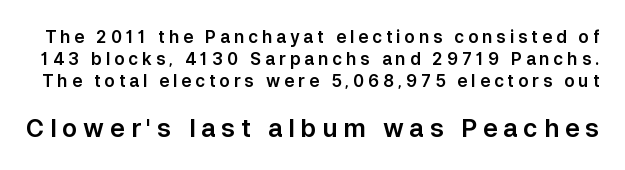
The image shows 25 px text type, upright; set normal line spacing (1.29x), unusually wide letter spacing (+0.23 em), not underlined; the second (bottom) block is 1.47x larger.
